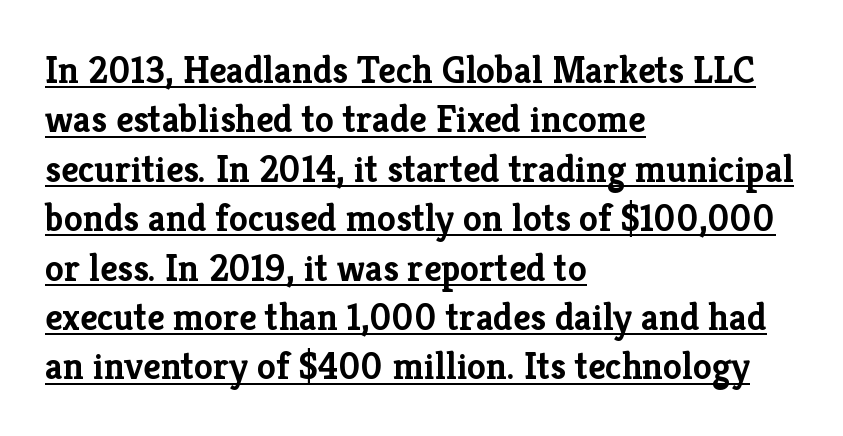
Q: Is the text bold? A: Yes.
Q: Is the text italic (slanted)? A: No, it is upright.
Q: Is the typeface a serif or a sans-serif typeface? A: Serif.
Q: Is the text underlined? A: Yes.
Q: How is the paragraph aligned? A: Left-aligned.
Q: Is the spacing between letters normal or unusually wide? A: Normal.
Q: Is the spacing between lines tight, normal or loose? A: Normal.
Q: Width (condensed, normal, or wide)? A: Normal.
Q: Stroke contrast? A: Low.
Q: x-height? A: Medium.
Q: Monospaced? A: No.
